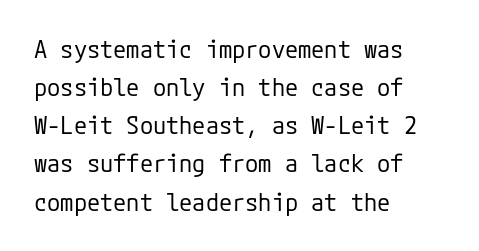
Q: Is the text bold? A: No.
Q: Is the text italic (slanted)? A: No, it is upright.
Q: Is the text underlined? A: No.
Q: How is the paragraph aligned? A: Left-aligned.
Q: Is the spacing between letters normal or unusually wide? A: Normal.
Q: Is the spacing between lines tight, normal or loose? A: Normal.
